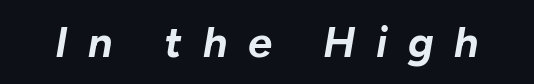
The image shows 43 px bold type, italic (leaning right); set unusually wide letter spacing (+0.48 em), not underlined; low stroke contrast and a medium x-height.
